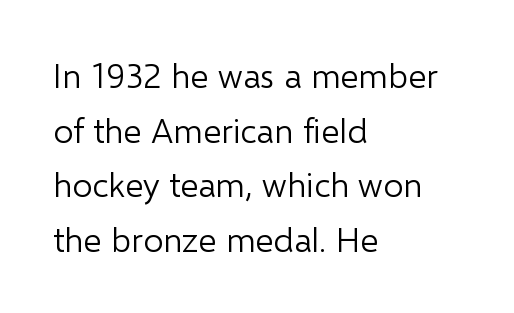
Style check: upright. Grotesque or geometric, the face here clearly has no serifs. Reading down the block, your eye returns to a fixed left position each line. The space between consecutive lines is moderate. Tracking value appears to be zero — textbook default spacing. Check the space under the baseline: it is left empty.
